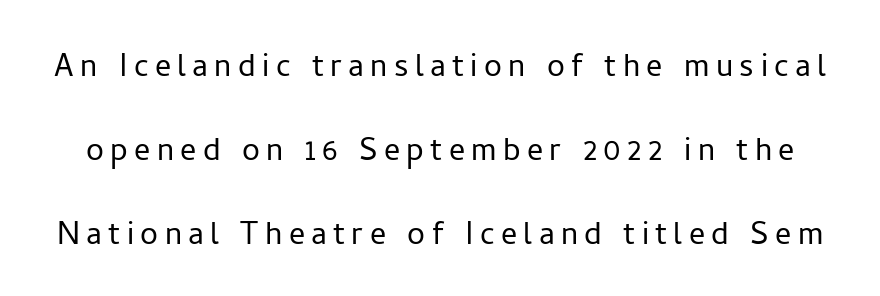
{"serif": "no", "italic": "no", "bold": "no", "weight": "light", "width": "normal", "stroke_contrast": "low", "x_height": "medium", "monospaced": "no", "underline": "no", "line_spacing": "loose", "line_spacing_ratio": 2.1, "glyph_px": 40}
